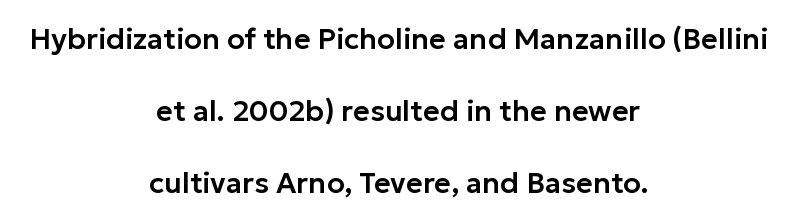
The text was rendered using a sans face with plain stroke endings. Vertical spacing — loose. Proportional: the letters do not fall into vertical columns. Decoration check: the copy has no underline. Line starts and ends both wander, symmetrically. Standard letterfit; no display-style spreading of the glyphs.
